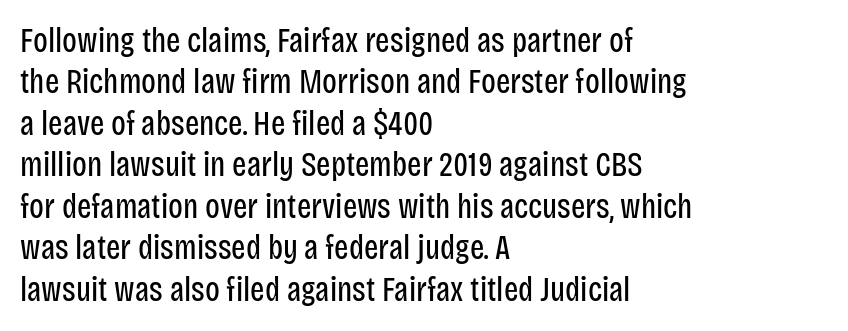
{"serif": "no", "italic": "no", "bold": "no", "weight": "regular", "width": "condensed", "stroke_contrast": "low", "x_height": "large", "monospaced": "no", "underline": "no", "align": "left", "line_spacing_ratio": 1.22, "letter_spacing": "normal", "letter_spacing_em": 0.0, "glyph_px": 34}
